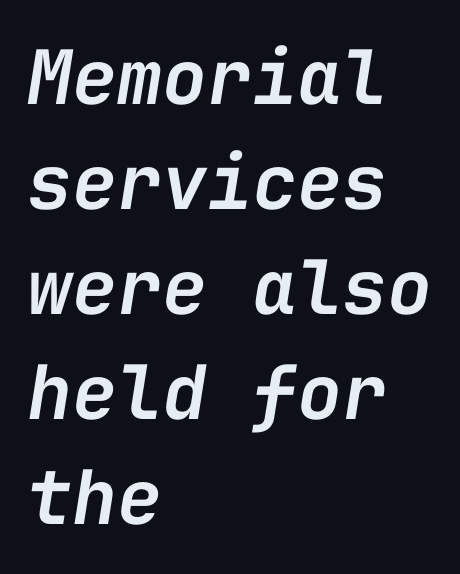
Q: Is the text bold? A: Semi-bold.
Q: Is the text italic (slanted)? A: Yes, it leans right by about 9 degrees.
Q: Is the text underlined? A: No.
Q: How is the paragraph aligned? A: Left-aligned.
Q: Is the spacing between letters normal or unusually wide? A: Normal.
Q: Is the spacing between lines tight, normal or loose? A: Normal.
Q: Width (condensed, normal, or wide)? A: Normal.
Q: Stroke contrast? A: Low.
Q: x-height? A: Medium.
Q: Monospaced? A: Yes.
